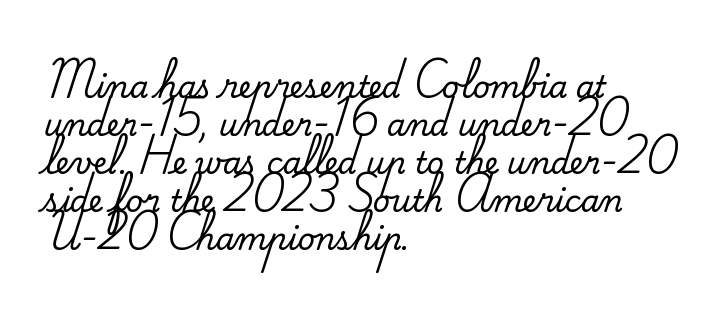
The image shows 30 px serif type; set left-aligned, normal line spacing (1.27x), normal letter spacing, not underlined; medium stroke contrast and a small x-height.
